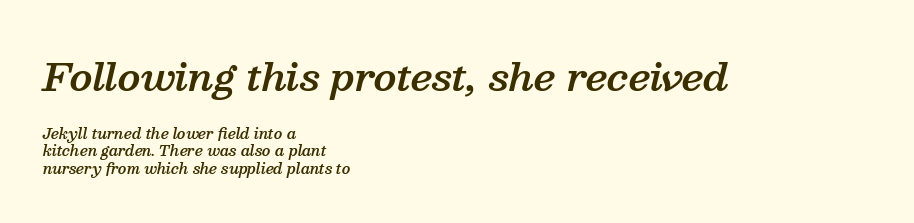
Slightly chunky letters — semibold, I'd say, not full bold. The face used here is seriffed, in the tradition of book romans. The block of text has a typical density, with ordinary space between rows. Large over small — that's the arrangement of the two blocks here. A typesetter would call this zero additional tracking.
